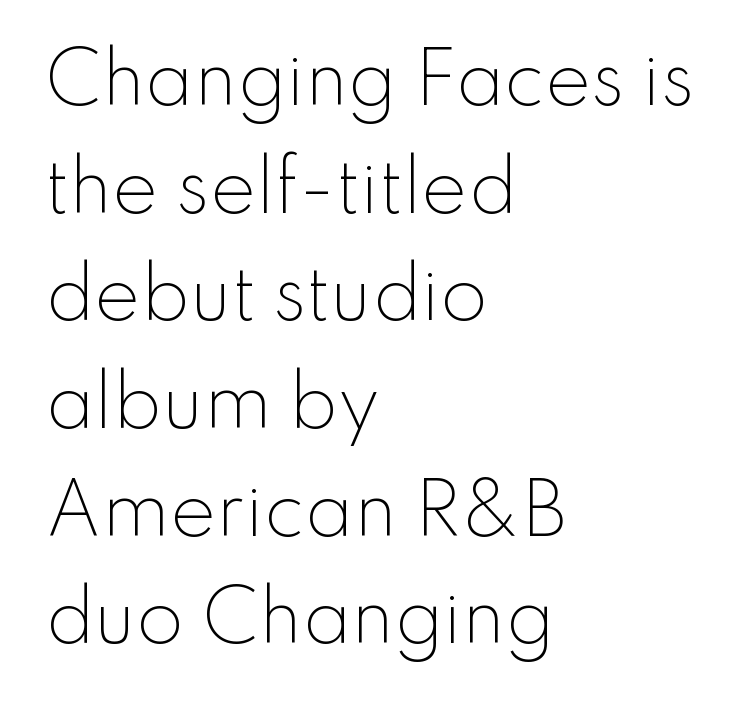
The image shows 69 px light sans-serif type, upright; set left-aligned, normal line spacing (1.56x), normal letter spacing, not underlined; low stroke contrast and a small x-height.
